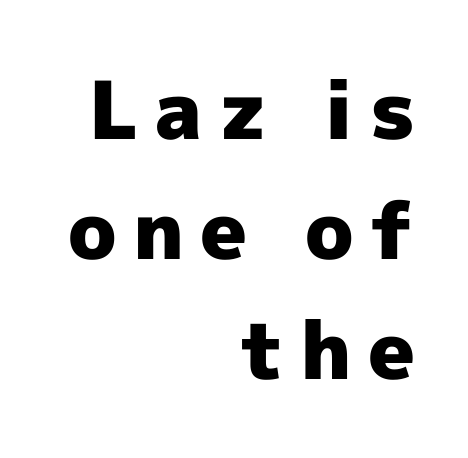
{"serif": "no", "italic": "no", "bold": "yes", "weight": "heavy", "width": "normal", "x_height": "medium", "monospaced": "no", "underline": "no", "align": "right", "line_spacing": "normal", "line_spacing_ratio": 1.5, "letter_spacing": "wide", "letter_spacing_em": 0.2, "glyph_px": 80}
